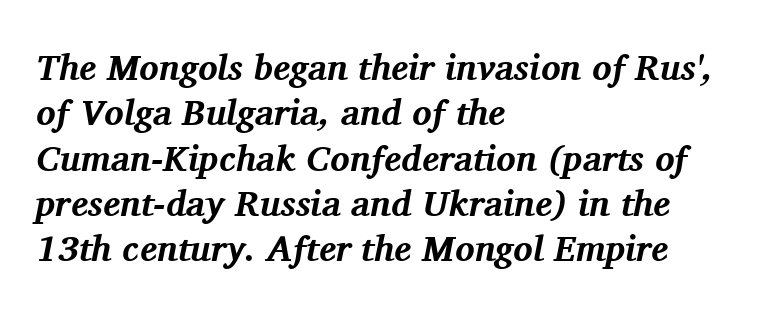
{"serif": "yes", "italic": "yes", "lean": "right", "slant_degrees": 11, "bold": "yes", "weight": "bold", "width": "normal", "stroke_contrast": "medium", "x_height": "medium", "monospaced": "no", "underline": "no", "align": "left", "line_spacing": "normal", "line_spacing_ratio": 1.26, "letter_spacing": "normal", "letter_spacing_em": 0.0, "glyph_px": 36}
